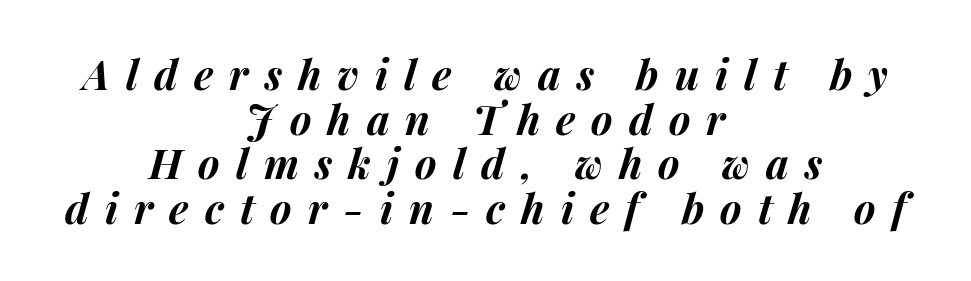
The image shows 41 px bold type, italic (leaning right); set centered, tight line spacing (1.09x), unusually wide letter spacing (+0.39 em), not underlined; medium stroke contrast and a medium x-height.
